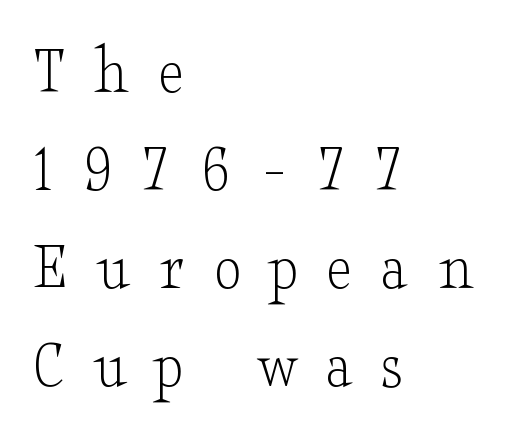
The axis of the letterforms is exactly vertical. The designer went with a serif here, giving each stem small feet. No word sits above an underline. Think of a printed novel: that variable character pitch is what you see here.
